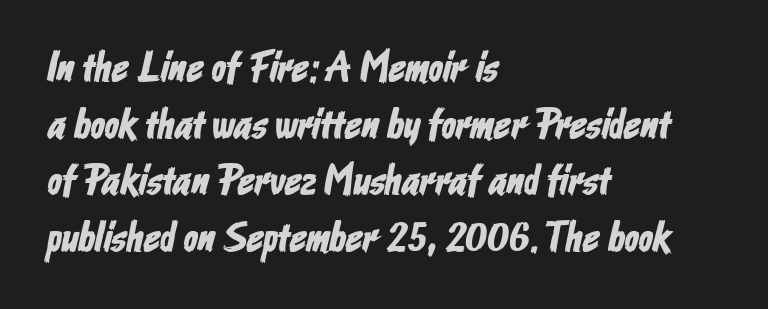
The image shows 42 px condensed sans-serif type; set left-aligned, normal line spacing (1.35x), normal letter spacing, not underlined; low stroke contrast and a medium x-height.
